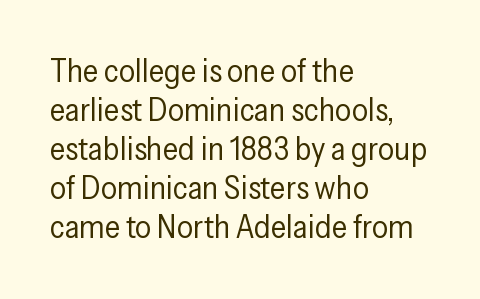
{"serif": "no", "italic": "no", "bold": "no", "weight": "regular", "width": "condensed", "stroke_contrast": "low", "x_height": "medium", "monospaced": "no", "underline": "no", "align": "left", "line_spacing_ratio": 1.22, "letter_spacing": "normal", "letter_spacing_em": 0.0, "glyph_px": 32}
